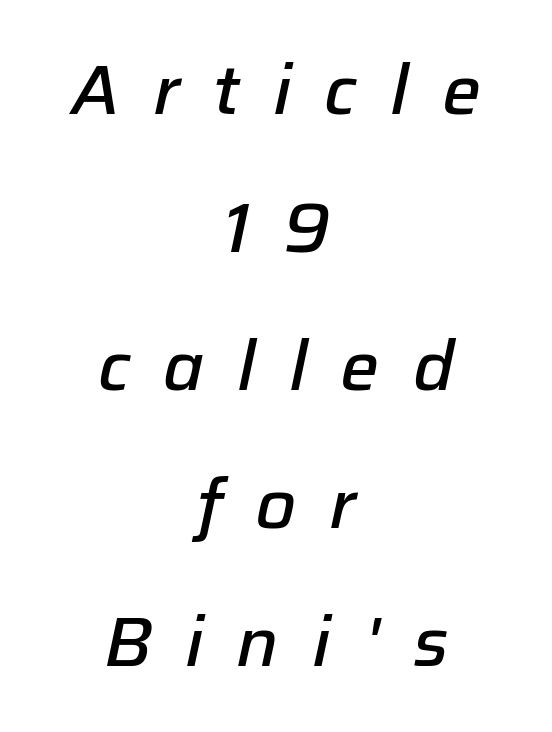
Q: Is the text bold? A: Semi-bold.
Q: Is the text italic (slanted)? A: Yes, it leans right by about 12 degrees.
Q: Is the text underlined? A: No.
Q: How is the paragraph aligned? A: Centered.
Q: Is the spacing between letters normal or unusually wide? A: Unusually wide.
Q: Is the spacing between lines tight, normal or loose? A: Loose.
Q: Width (condensed, normal, or wide)? A: Normal.
Q: Stroke contrast? A: Low.
Q: x-height? A: Medium.
Q: Monospaced? A: No.
